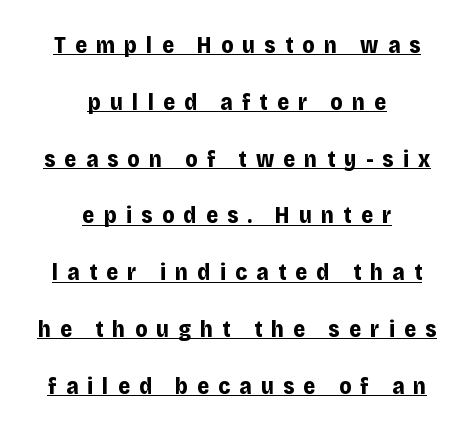
{"italic": "no", "bold": "yes", "underline": "yes", "align": "center", "line_spacing": "loose", "line_spacing_ratio": 2.47, "letter_spacing": "wide", "letter_spacing_em": 0.4, "glyph_px": 23}
